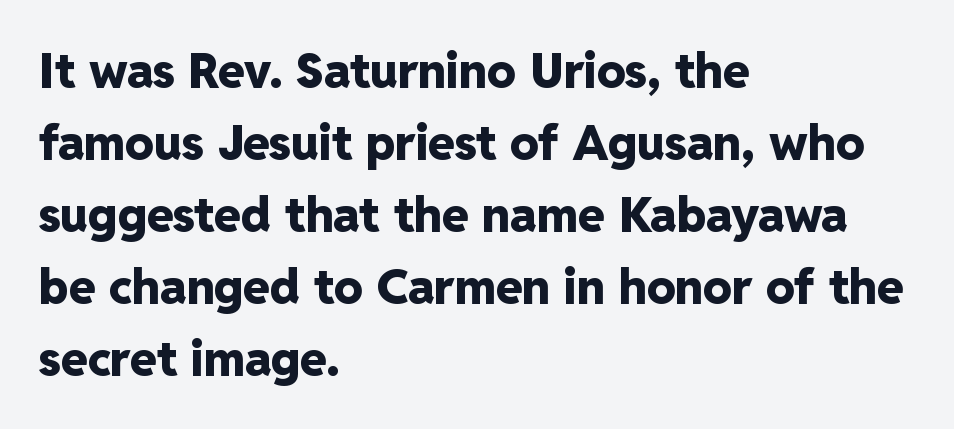
Q: Is the text bold? A: Yes.
Q: Is the text italic (slanted)? A: No, it is upright.
Q: Is the typeface a serif or a sans-serif typeface? A: Sans-serif.
Q: Is the text underlined? A: No.
Q: How is the paragraph aligned? A: Left-aligned.
Q: Is the spacing between letters normal or unusually wide? A: Normal.
Q: Is the spacing between lines tight, normal or loose? A: Normal.
Q: Width (condensed, normal, or wide)? A: Normal.
Q: Stroke contrast? A: Low.
Q: x-height? A: Medium.
Q: Monospaced? A: No.
